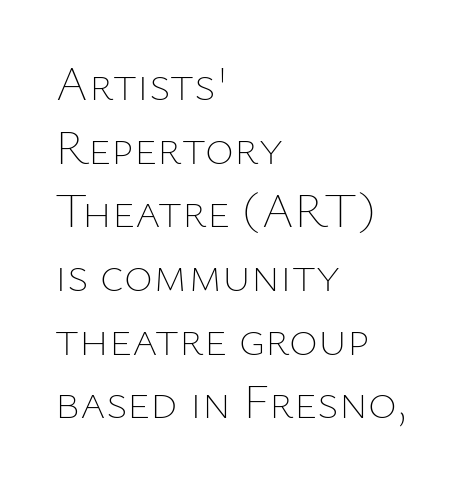
The image shows 49 px thin type, upright; set left-aligned, normal line spacing (1.3x), normal letter spacing, not underlined; low stroke contrast and a medium x-height.
